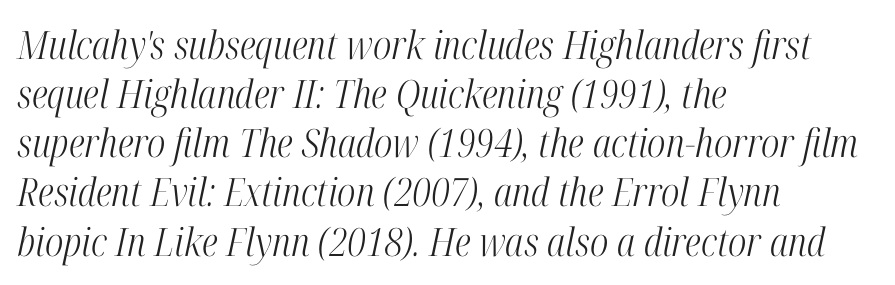
Descenders hang freely into open space. The font sits on the lighter half of the weight spectrum, regular included. Quick note: italic. Line starts are locked; line ends wander. Note the varied advance widths — an 'i' is clearly narrower than an 'm'. Rows of type keep a routine distance in the vertical direction.
